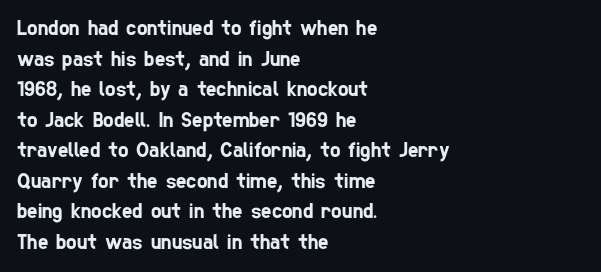
The image shows 22 px text type; set left-aligned, normal line spacing (1.39x), normal letter spacing, not underlined.
